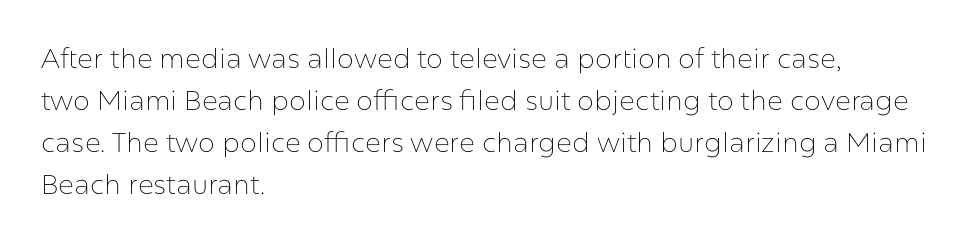
The image shows 27 px text type, upright; set left-aligned, normal line spacing (1.56x), normal letter spacing, not underlined.
